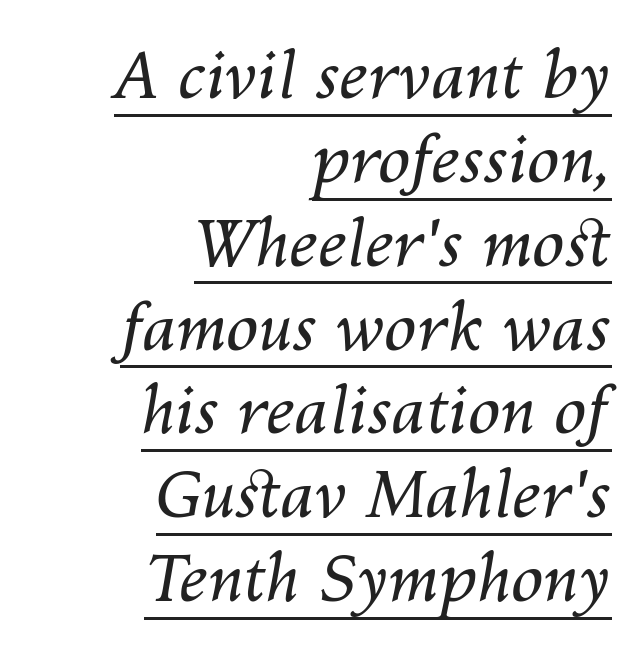
Q: Is the text bold? A: No.
Q: Is the text italic (slanted)? A: Yes, it leans right by about 10 degrees.
Q: Is the text underlined? A: Yes.
Q: How is the paragraph aligned? A: Right-aligned.
Q: Is the spacing between letters normal or unusually wide? A: Normal.
Q: Is the spacing between lines tight, normal or loose? A: Normal.
Q: Width (condensed, normal, or wide)? A: Normal.
Q: Stroke contrast? A: Medium.
Q: x-height? A: Medium.
Q: Monospaced? A: No.
